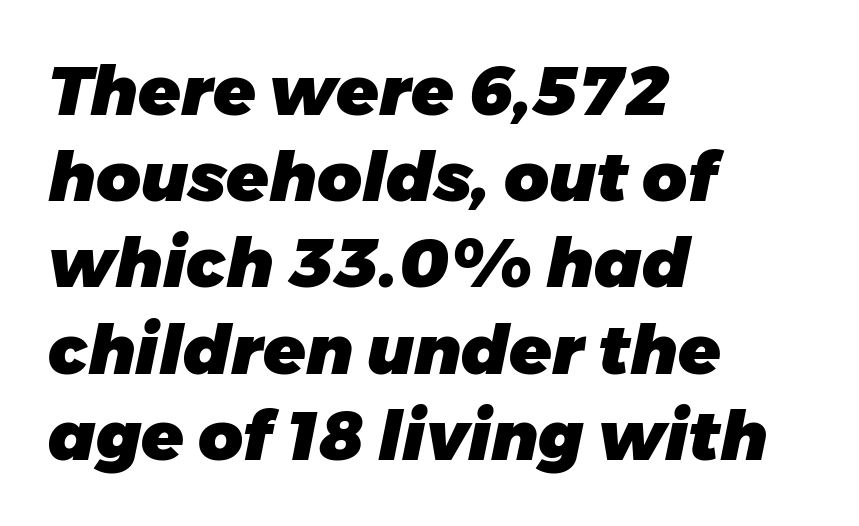
{"italic": "yes", "lean": "right", "slant_degrees": 11, "bold": "yes", "weight": "heavy", "width": "normal", "stroke_contrast": "low", "x_height": "medium", "monospaced": "no", "underline": "no", "align": "left", "line_spacing": "normal", "line_spacing_ratio": 1.25, "letter_spacing": "normal", "letter_spacing_em": 0.0, "glyph_px": 69}
